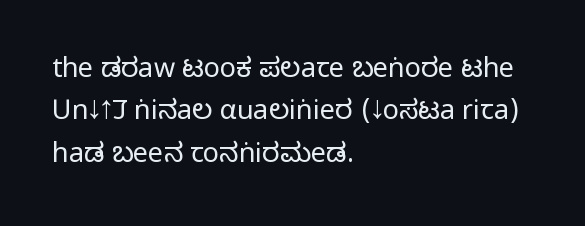
{"italic": "no", "bold": "no", "underline": "no", "align": "left", "line_spacing": "normal", "line_spacing_ratio": 1.57, "letter_spacing": "normal", "letter_spacing_em": 0.0, "glyph_px": 27}
